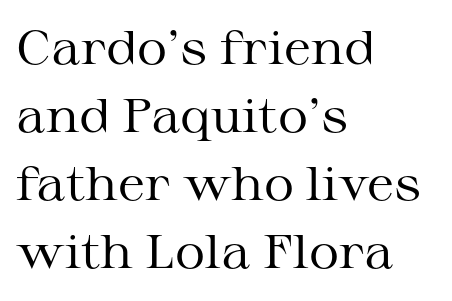
The image shows 47 px regular-weight, wide serif type, upright; set left-aligned, normal line spacing (1.45x), normal letter spacing, not underlined; medium stroke contrast and a medium x-height.
